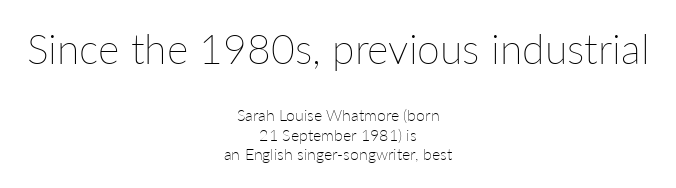
{"italic": "no", "bold": "no", "weight": "thin", "width": "normal", "stroke_contrast": "low", "x_height": "medium", "monospaced": "no", "underline": "no", "align": "center", "line_spacing_ratio": 1.21, "letter_spacing": "normal", "letter_spacing_em": 0.0, "larger_block": "first", "size_ratio": 2.56, "glyph_px": 41}
